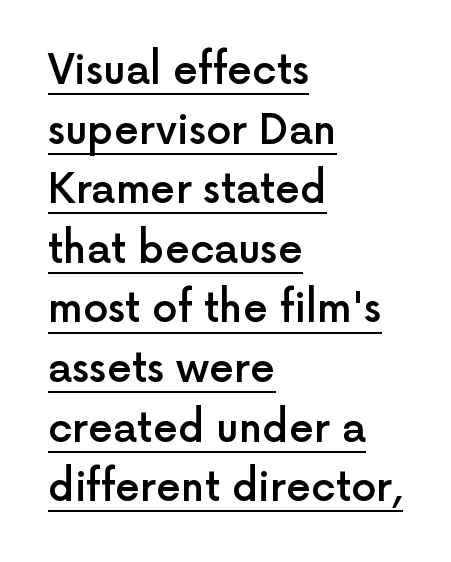
Q: Is the text bold? A: Semi-bold.
Q: Is the text italic (slanted)? A: No, it is upright.
Q: Is the typeface a serif or a sans-serif typeface? A: Sans-serif.
Q: Is the text underlined? A: Yes.
Q: How is the paragraph aligned? A: Left-aligned.
Q: Is the spacing between letters normal or unusually wide? A: Normal.
Q: Is the spacing between lines tight, normal or loose? A: Normal.
Q: Width (condensed, normal, or wide)? A: Normal.
Q: x-height? A: Medium.
Q: Monospaced? A: No.
